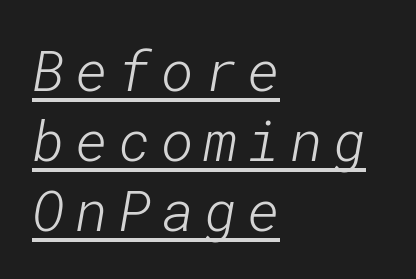
Q: Is the text bold? A: No.
Q: Is the typeface a serif or a sans-serif typeface? A: Sans-serif.
Q: Is the text underlined? A: Yes.
Q: How is the paragraph aligned? A: Left-aligned.
Q: Is the spacing between lines tight, normal or loose? A: Normal.
Q: Width (condensed, normal, or wide)? A: Normal.
Q: Stroke contrast? A: Low.
Q: x-height? A: Medium.
